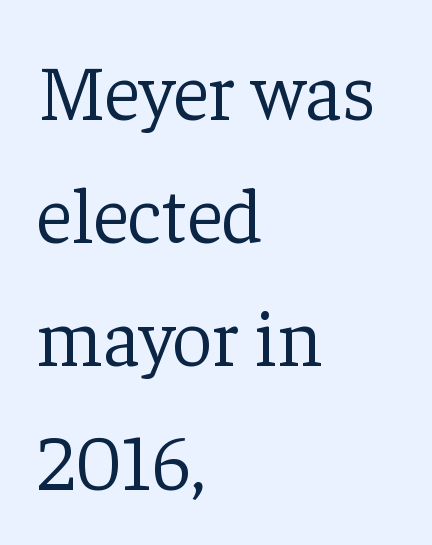
Every stem runs plumb, perpendicular to the baseline. The ragged edge is on the right, which tells us the setting is flush left. Rows of type keep a routine distance in the vertical direction. Glyph-to-glyph distance matches everyday printed text. The face used here is proportionally spaced, like ordinary book or web type. The letterforms sit at book weight or below.
